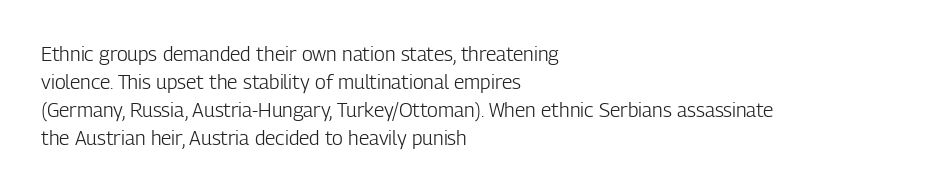
{"italic": "no", "bold": "no", "underline": "no", "align": "left", "line_spacing": "normal", "line_spacing_ratio": 1.4, "letter_spacing": "normal", "letter_spacing_em": 0.0, "glyph_px": 20}
